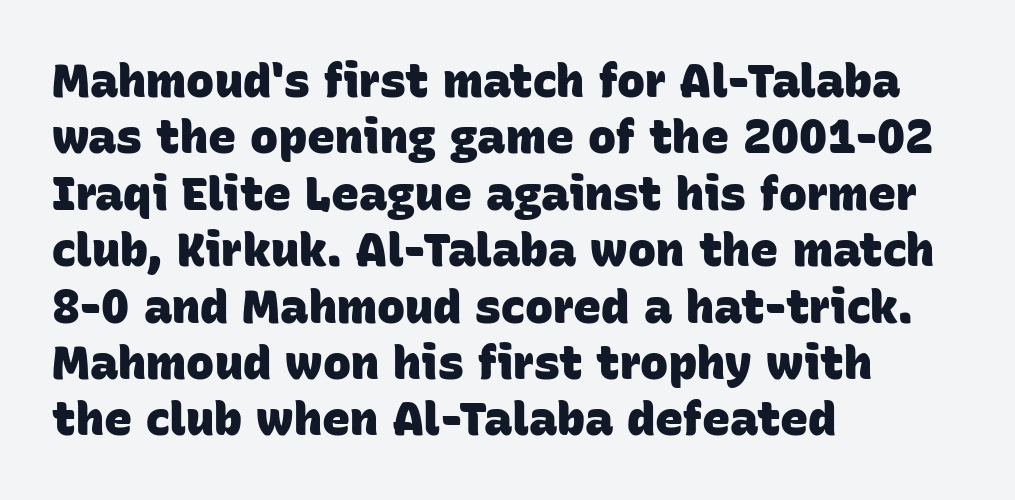
Q: Is the text bold? A: Yes.
Q: Is the typeface a serif or a sans-serif typeface? A: Sans-serif.
Q: Is the text underlined? A: No.
Q: How is the paragraph aligned? A: Left-aligned.
Q: Is the spacing between letters normal or unusually wide? A: Normal.
Q: Width (condensed, normal, or wide)? A: Normal.
Q: Stroke contrast? A: Low.
Q: x-height? A: Large.
Q: Monospaced? A: No.
